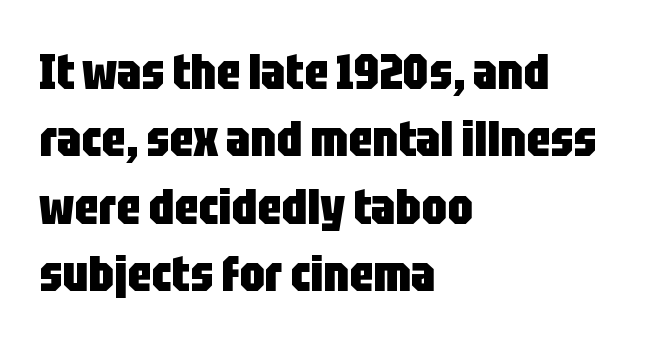
Q: Is the text bold? A: Yes.
Q: Is the text italic (slanted)? A: No, it is upright.
Q: Is the typeface a serif or a sans-serif typeface? A: Sans-serif.
Q: Is the text underlined? A: No.
Q: How is the paragraph aligned? A: Left-aligned.
Q: Is the spacing between letters normal or unusually wide? A: Normal.
Q: Is the spacing between lines tight, normal or loose? A: Normal.
Q: Width (condensed, normal, or wide)? A: Condensed.
Q: Stroke contrast? A: Low.
Q: x-height? A: Large.
Q: Monospaced? A: No.
